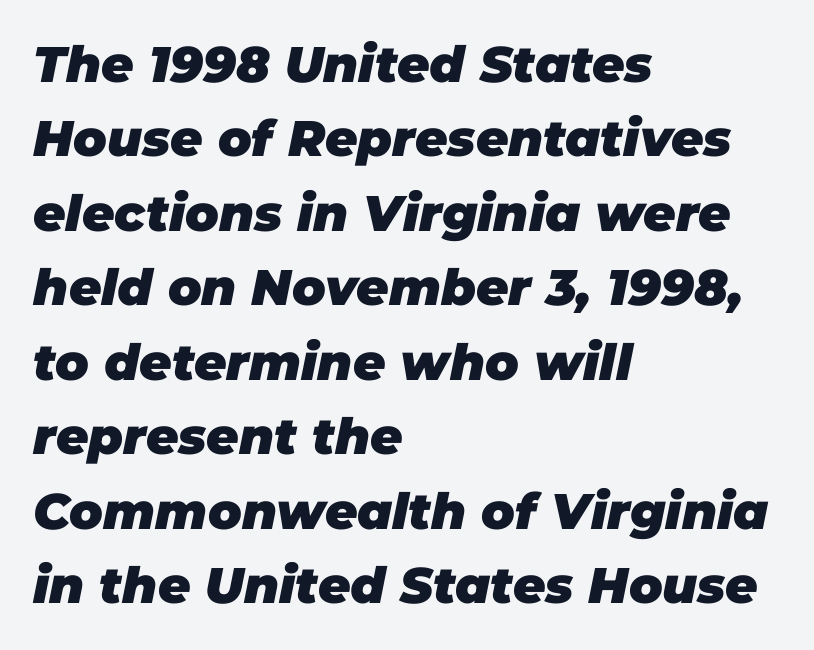
{"italic": "yes", "lean": "right", "slant_degrees": 11, "bold": "yes", "weight": "heavy", "width": "normal", "stroke_contrast": "low", "x_height": "large", "monospaced": "no", "underline": "no", "align": "left", "line_spacing": "normal", "line_spacing_ratio": 1.49, "letter_spacing": "normal", "letter_spacing_em": 0.0, "glyph_px": 50}
